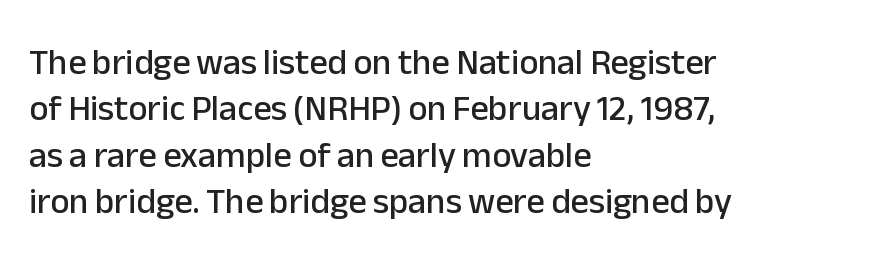
The image shows 36 px sans-serif type, upright; set left-aligned, normal line spacing (1.29x), normal letter spacing, not underlined; low stroke contrast and a medium x-height.
